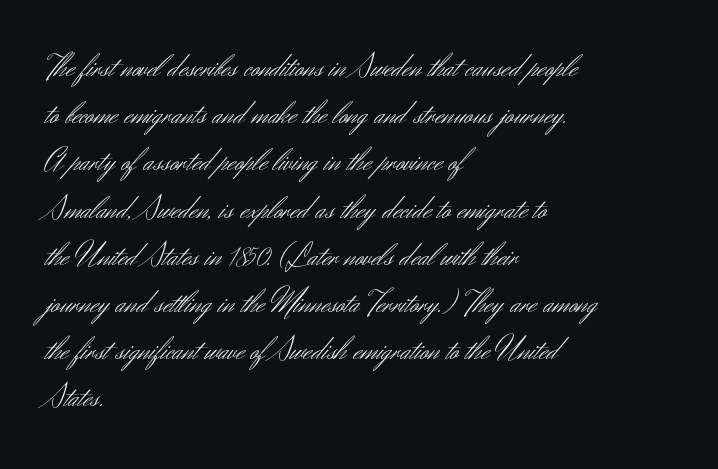
Look at the tracking — it's just the regular setting, nothing added. Note: no serifs on the glyphs. Has an underline been added? It has not. Alignment: flush left.
